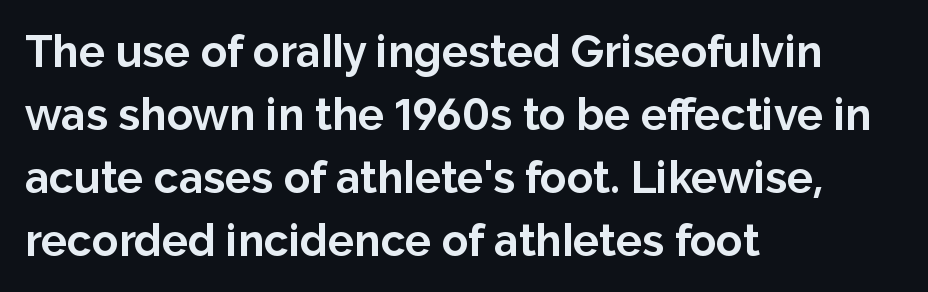
{"serif": "no", "italic": "no", "bold": "yes", "weight": "bold", "width": "normal", "stroke_contrast": "low", "x_height": "medium", "monospaced": "no", "underline": "no", "align": "left", "line_spacing": "normal", "line_spacing_ratio": 1.43, "letter_spacing": "normal", "letter_spacing_em": 0.0, "glyph_px": 44}
